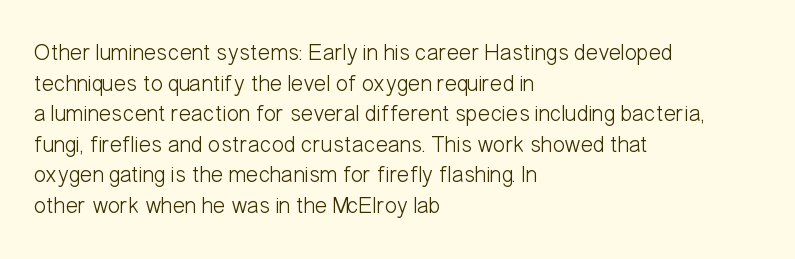
Q: Is the text bold? A: No.
Q: Is the text italic (slanted)? A: No, it is upright.
Q: Is the text underlined? A: No.
Q: How is the paragraph aligned? A: Left-aligned.
Q: Is the spacing between letters normal or unusually wide? A: Normal.
Q: Is the spacing between lines tight, normal or loose? A: Normal.
